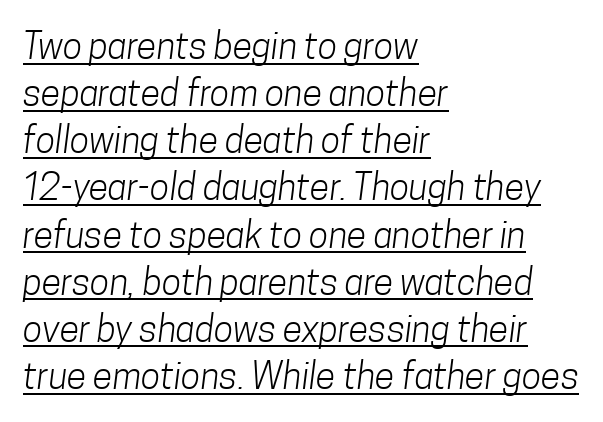
Q: Is the text bold? A: No.
Q: Is the typeface a serif or a sans-serif typeface? A: Sans-serif.
Q: Is the text underlined? A: Yes.
Q: How is the paragraph aligned? A: Left-aligned.
Q: Is the spacing between letters normal or unusually wide? A: Normal.
Q: Is the spacing between lines tight, normal or loose? A: Normal.
Q: Width (condensed, normal, or wide)? A: Condensed.
Q: Stroke contrast? A: Low.
Q: x-height? A: Medium.
Q: Monospaced? A: No.
